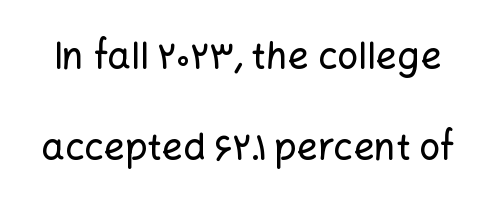
Q: Is the text italic (slanted)? A: No, it is upright.
Q: Is the typeface a serif or a sans-serif typeface? A: Sans-serif.
Q: Is the text underlined? A: No.
Q: Is the spacing between letters normal or unusually wide? A: Normal.
Q: Is the spacing between lines tight, normal or loose? A: Loose.
Q: Width (condensed, normal, or wide)? A: Normal.
Q: Stroke contrast? A: Low.
Q: x-height? A: Medium.
Q: Monospaced? A: No.
